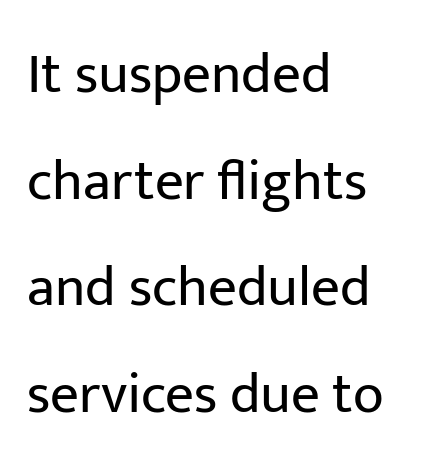
{"serif": "no", "italic": "no", "bold": "no", "weight": "regular", "width": "normal", "stroke_contrast": "low", "x_height": "medium", "monospaced": "no", "underline": "no", "align": "left", "line_spacing_ratio": 1.87, "letter_spacing": "normal", "letter_spacing_em": 0.0, "glyph_px": 57}
